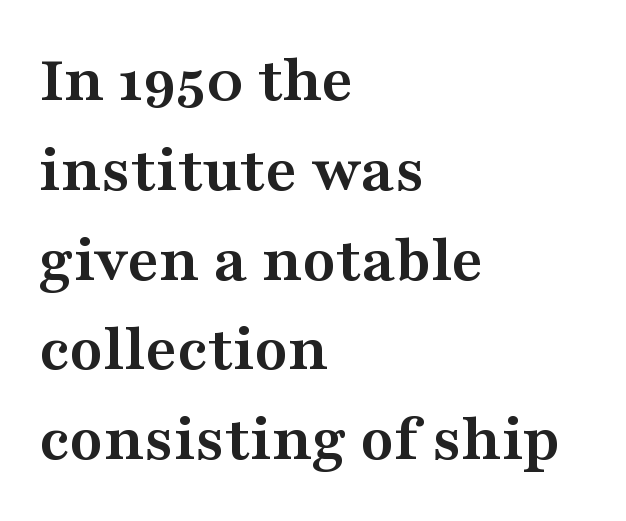
{"serif": "yes", "italic": "no", "bold": "yes", "weight": "semibold", "width": "wide", "stroke_contrast": "medium", "x_height": "medium", "monospaced": "no", "underline": "no", "align": "left", "line_spacing": "normal", "line_spacing_ratio": 1.32, "letter_spacing": "normal", "letter_spacing_em": 0.0, "glyph_px": 68}
